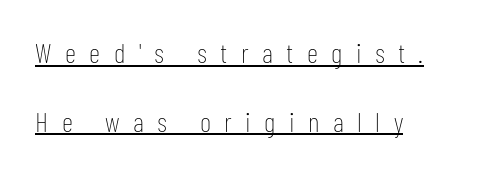
{"serif": "no", "italic": "no", "bold": "no", "weight": "thin", "width": "condensed", "stroke_contrast": "low", "x_height": "medium", "monospaced": "no", "underline": "yes", "line_spacing": "loose", "line_spacing_ratio": 2.45, "letter_spacing": "wide", "letter_spacing_em": 0.48, "glyph_px": 28}
